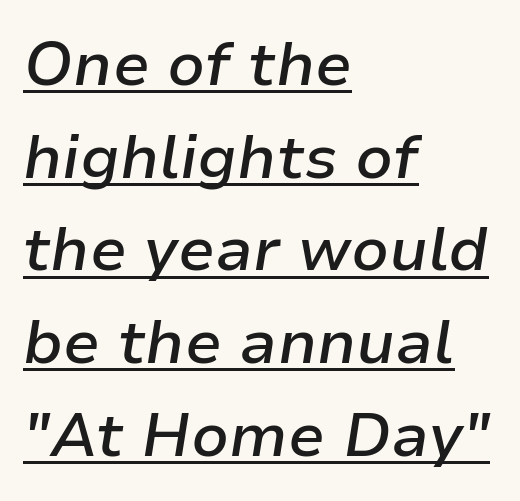
{"italic": "yes", "lean": "right", "slant_degrees": 9, "bold": "semi", "weight": "semibold", "width": "normal", "stroke_contrast": "low", "x_height": "medium", "monospaced": "no", "underline": "yes", "align": "left", "line_spacing": "normal", "line_spacing_ratio": 1.52, "letter_spacing": "normal", "letter_spacing_em": 0.0, "glyph_px": 61}
